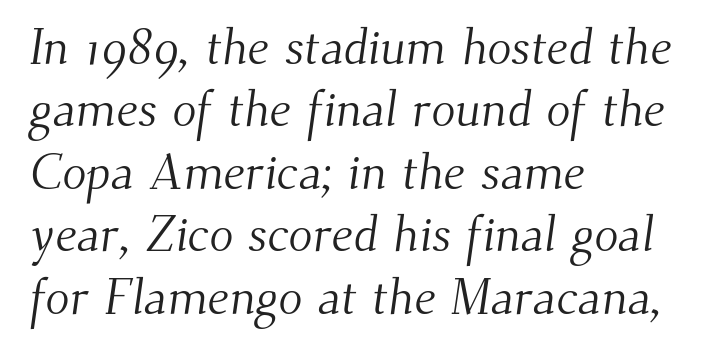
The image shows 50 px light serif type; set left-aligned, normal line spacing (1.25x), normal letter spacing, not underlined; medium stroke contrast and a small x-height.
